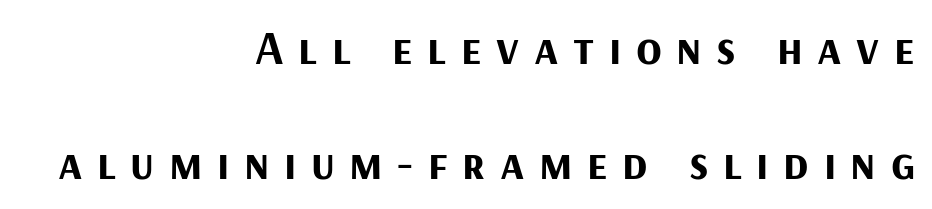
{"serif": "no", "italic": "no", "bold": "yes", "weight": "bold", "width": "normal", "stroke_contrast": "medium", "x_height": "medium", "monospaced": "no", "underline": "no", "align": "right", "line_spacing": "loose", "line_spacing_ratio": 2.45, "letter_spacing": "wide", "letter_spacing_em": 0.31, "glyph_px": 47}
